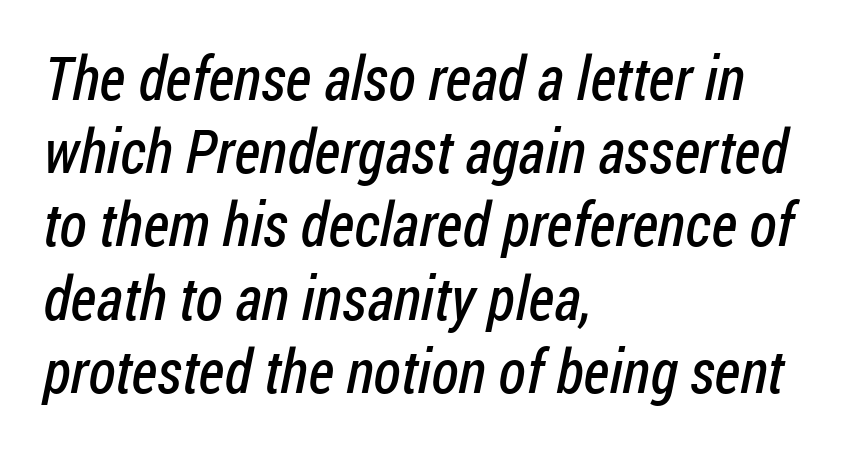
This is sans-serif lettering, the kind often seen on screens and signage. Between one letter and the next there's only the usual sliver of space. The strip under each line holds only bare page. The letters look calm and open, with moderate or lighter stems. Varying glyph widths throughout — classic text-font behaviour. The text block is weighted toward the left margin, trailing off unevenly rightward.
